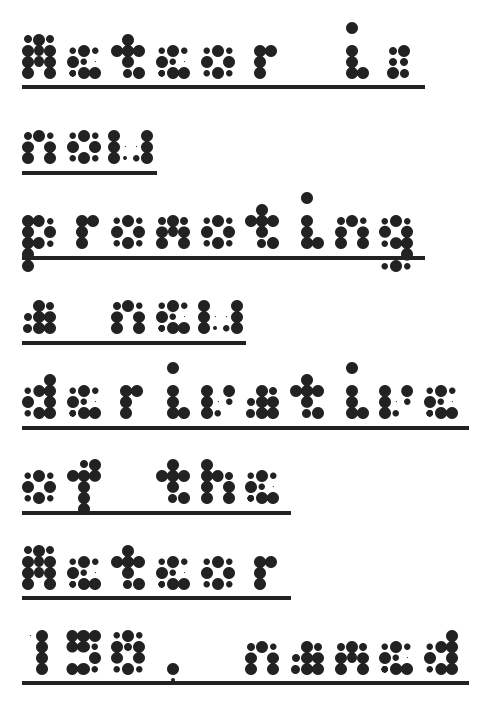
The image shows 67 px wide sans-serif type, upright; set left-aligned, normal line spacing (1.27x), normal letter spacing, underlined; medium stroke contrast and a medium x-height.
